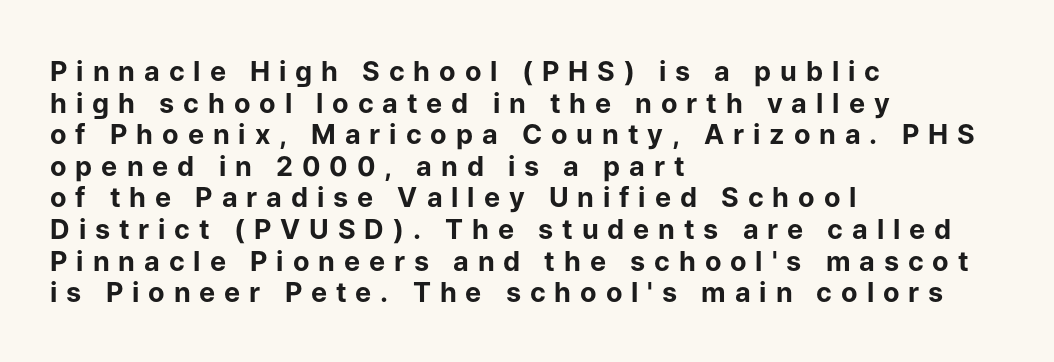
The image shows 27 px bold type, upright; set left-aligned, line spacing 1.17x, unusually wide letter spacing (+0.33 em), not underlined.
